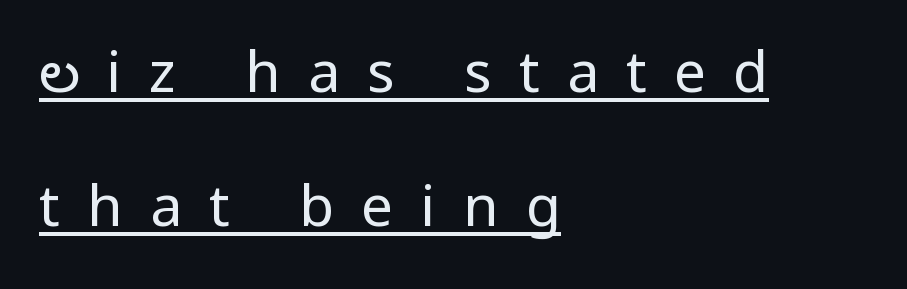
Notice how a bar underscores the lettering throughout. I'd call this a sans setting — the letters go barefoot. The line texture is sparse and dotted thanks to wide tracking. Reading down the block, your eye returns to a fixed left position each line. Posture: upright roman. This sample trades compactness for vertical openness between lines.
